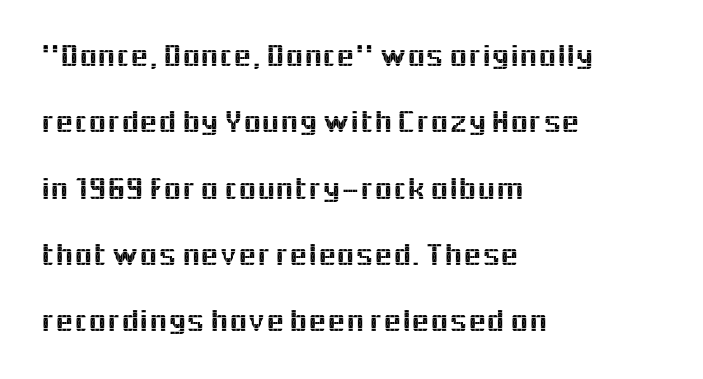
{"serif": "no", "italic": "no", "width": "normal", "x_height": "medium", "monospaced": "no", "underline": "no", "align": "left", "line_spacing": "loose", "line_spacing_ratio": 2.01, "letter_spacing": "normal", "letter_spacing_em": 0.0, "glyph_px": 33}
